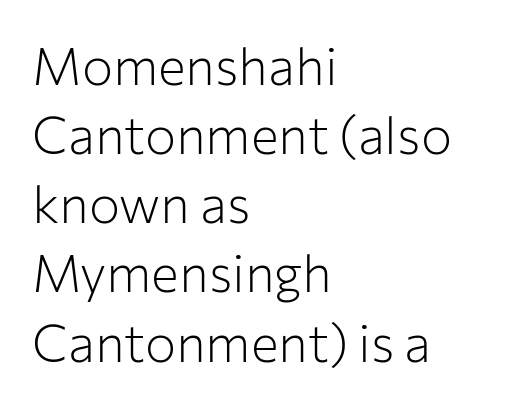
{"serif": "no", "italic": "no", "bold": "no", "weight": "light", "width": "normal", "stroke_contrast": "low", "x_height": "medium", "monospaced": "no", "underline": "no", "align": "left", "line_spacing": "normal", "line_spacing_ratio": 1.33, "letter_spacing": "normal", "letter_spacing_em": 0.0, "glyph_px": 52}
